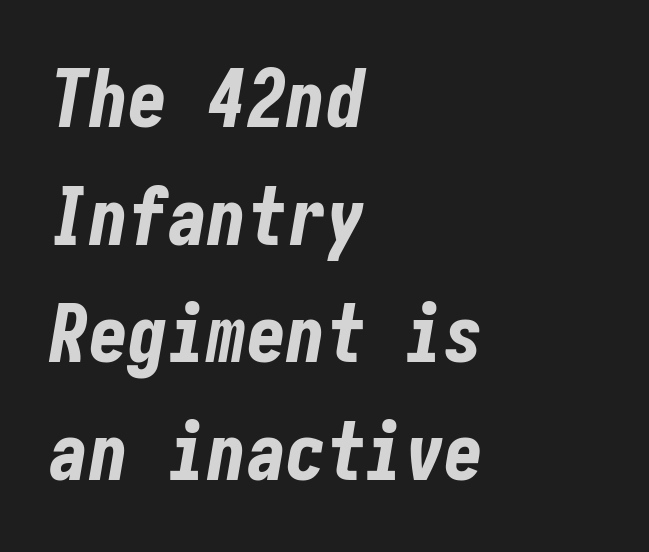
The lines in this sample share a left origin and differ only in where they stop. Italic? Definitely — the glyphs are oblique. The leading is moderate, giving the passage an even texture. What stands out about the letter spacing? Nothing — it is the standard amount.
